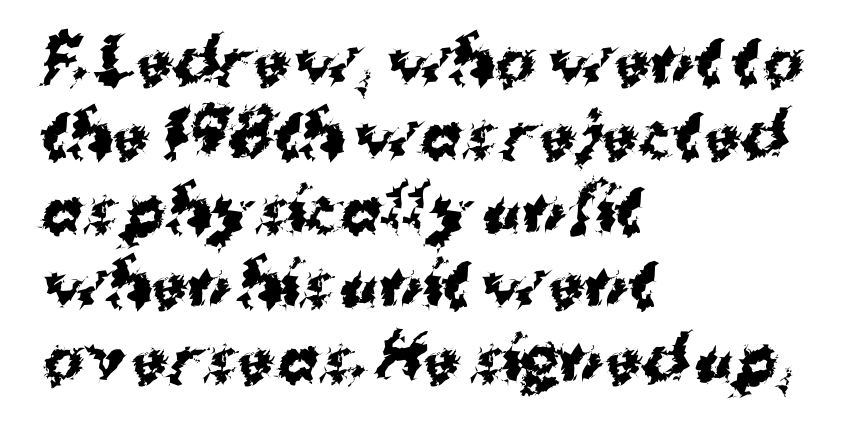
{"serif": "no", "bold": "yes", "weight": "bold", "width": "normal", "stroke_contrast": "medium", "x_height": "medium", "monospaced": "no", "underline": "no", "align": "left", "line_spacing_ratio": 1.22, "letter_spacing": "normal", "letter_spacing_em": 0.0, "glyph_px": 61}
